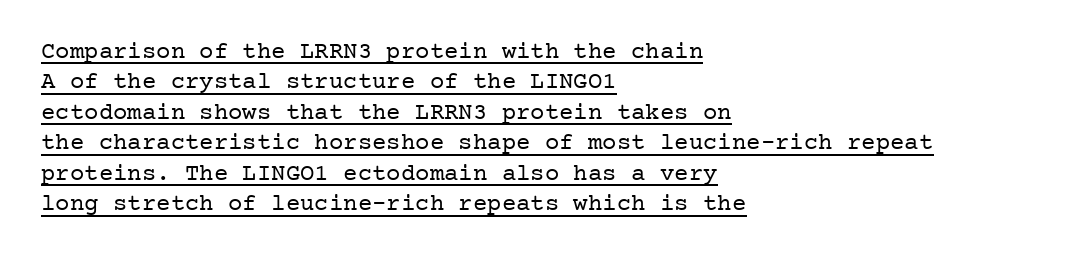
The image shows 24 px text type, upright; set left-aligned, normal line spacing (1.27x), normal letter spacing, underlined.
